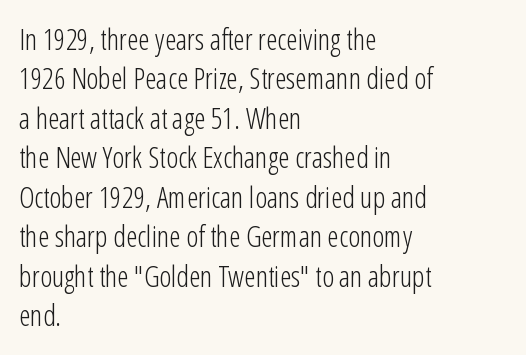
Is the block centered? No — it sits flush against the left margin. The area under the type is left untouched. The letters sit at their default tracking, neither squeezed nor spread. Honestly, the row spacing looks completely unremarkable.
